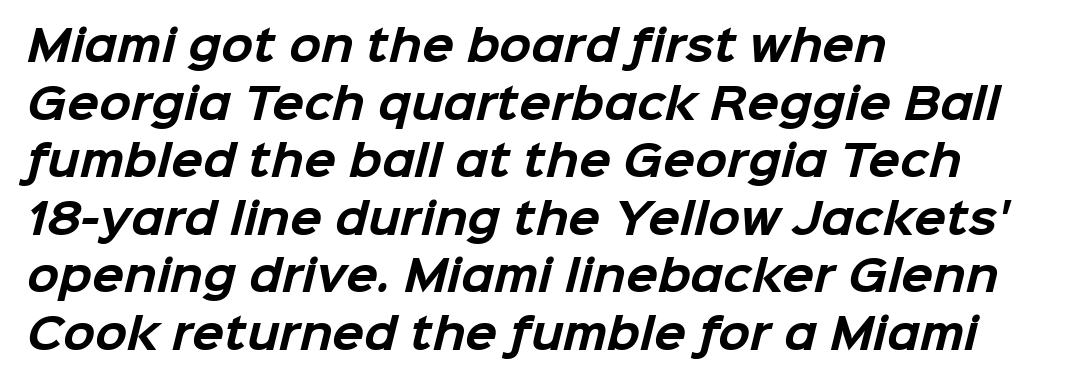
Horizontal bands of white between lines are of average thickness. These words are printed bold, with thick strokes throughout. The rag falls on the right side of this text block. Look at the bottom of the vertical strokes: they stop flat, with no serifs. Rule under the text: the space is simply empty.
